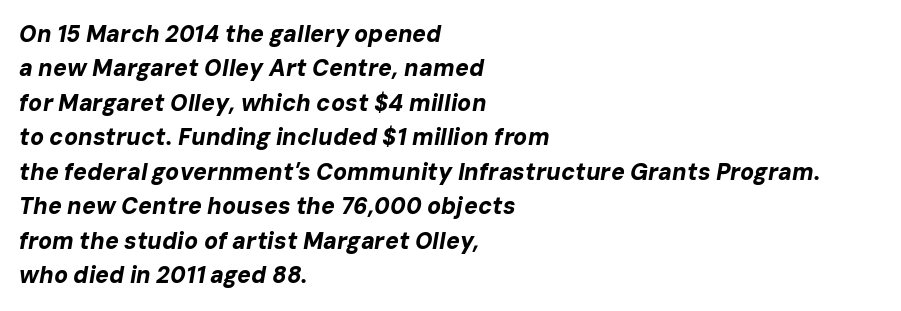
The image shows 23 px bold type, italic (leaning right); set left-aligned, normal line spacing (1.5x), normal letter spacing, not underlined.
